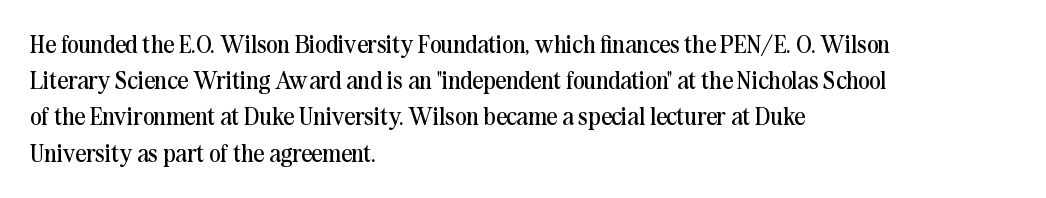
Q: Is the text bold? A: No.
Q: Is the text italic (slanted)? A: No, it is upright.
Q: Is the text underlined? A: No.
Q: How is the paragraph aligned? A: Left-aligned.
Q: Is the spacing between letters normal or unusually wide? A: Normal.
Q: Is the spacing between lines tight, normal or loose? A: Normal.
